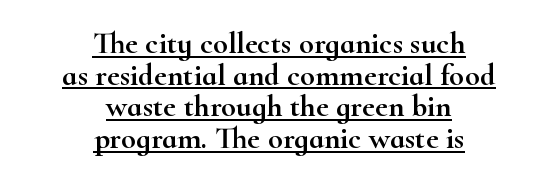
Baseline-to-baseline distance is barely more than the letter height. The axis of the letterforms is exactly vertical. This sample uses plain, unmodified letter spacing. This is serif lettering, the kind often seen in printed books.
